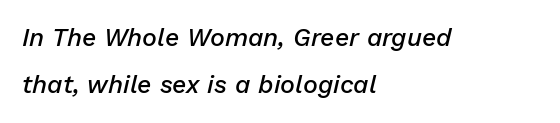
A typesetter would mark this as italic. Honestly, the letter spacing is just normal — you wouldn't notice it. How heavy is the stroke? Medium-heavy — a semibold, shy of bold. The foot of each line stays bare and open.
